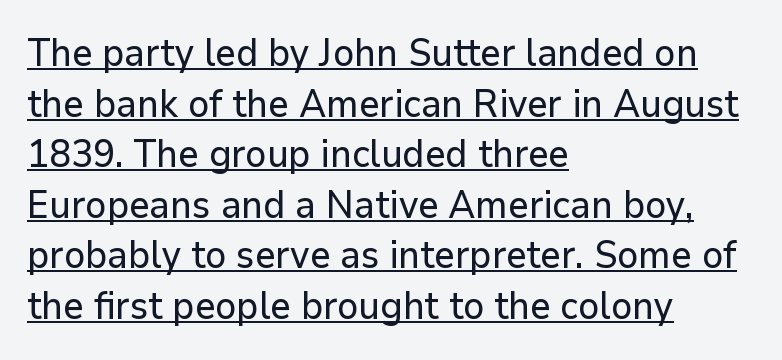
{"serif": "no", "italic": "no", "width": "normal", "stroke_contrast": "low", "x_height": "medium", "monospaced": "no", "underline": "yes", "align": "left", "line_spacing": "normal", "line_spacing_ratio": 1.33, "letter_spacing": "normal", "letter_spacing_em": 0.0, "glyph_px": 38}
